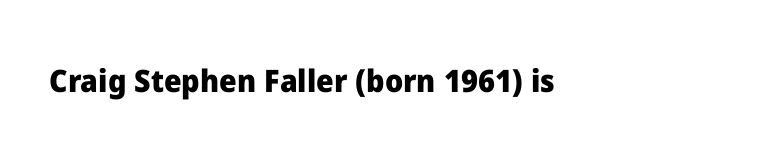
Think of a printed novel: that variable character pitch is what you see here. A roman cut, with each character standing at attention. The designer went with a sans here, leaving each stem footless. Anything drawn beneath the words? Only blank space. Characters follow at the spacing the type designer built in. The passage shown is emphatically bold.
